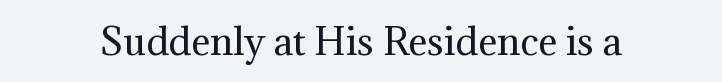
Q: Is the text bold? A: No.
Q: Is the text italic (slanted)? A: No, it is upright.
Q: Is the typeface a serif or a sans-serif typeface? A: Serif.
Q: Is the text underlined? A: No.
Q: Is the spacing between letters normal or unusually wide? A: Normal.
Q: Width (condensed, normal, or wide)? A: Normal.
Q: Stroke contrast? A: Medium.
Q: x-height? A: Medium.
Q: Monospaced? A: No.
